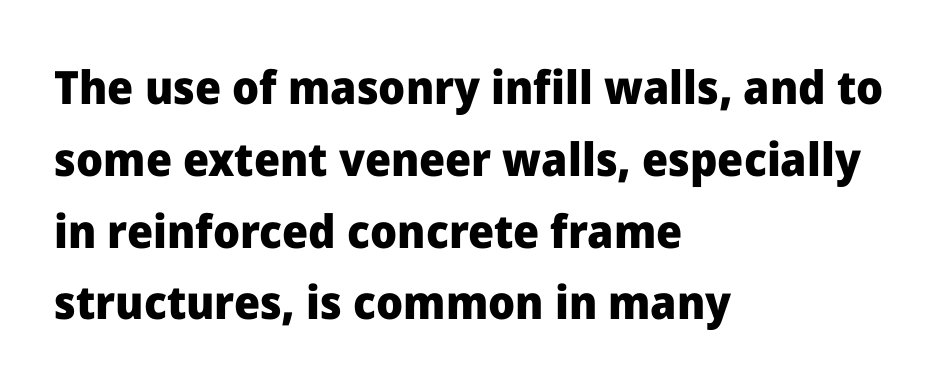
Q: Is the text bold? A: Yes.
Q: Is the text italic (slanted)? A: No, it is upright.
Q: Is the typeface a serif or a sans-serif typeface? A: Sans-serif.
Q: Is the text underlined? A: No.
Q: How is the paragraph aligned? A: Left-aligned.
Q: Is the spacing between letters normal or unusually wide? A: Normal.
Q: Is the spacing between lines tight, normal or loose? A: Normal.
Q: Width (condensed, normal, or wide)? A: Normal.
Q: Stroke contrast? A: Low.
Q: x-height? A: Medium.
Q: Monospaced? A: No.
